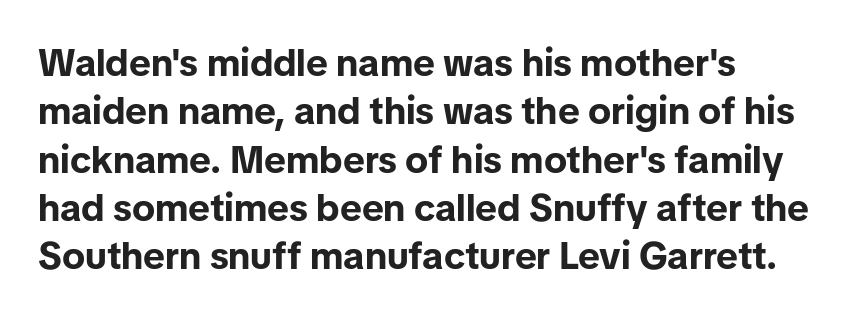
The image shows 38 px bold sans-serif type, upright; set left-aligned, normal line spacing (1.27x), normal letter spacing, not underlined; low stroke contrast and a medium x-height.
